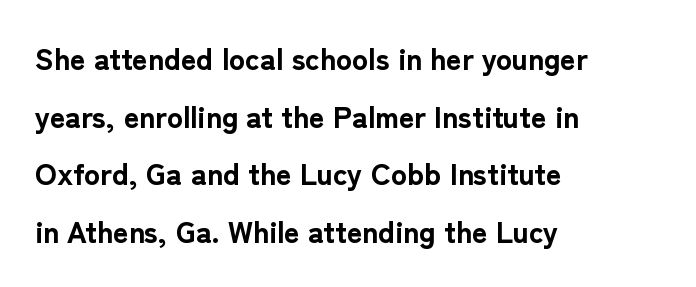
{"serif": "no", "italic": "no", "bold": "yes", "weight": "bold", "width": "normal", "stroke_contrast": "low", "x_height": "medium", "monospaced": "no", "underline": "no", "align": "left", "line_spacing": "loose", "line_spacing_ratio": 1.92, "letter_spacing": "normal", "letter_spacing_em": 0.0, "glyph_px": 30}
